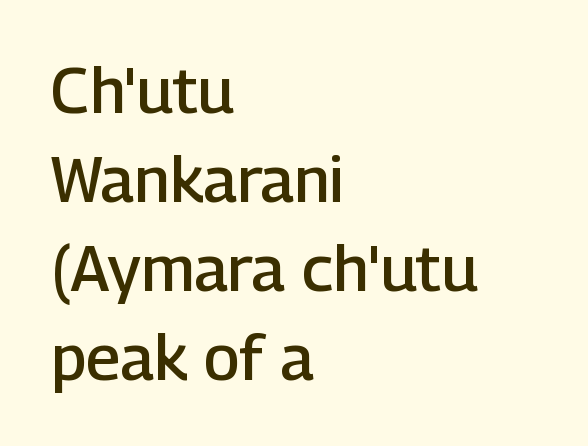
Q: Is the text bold? A: Semi-bold.
Q: Is the text italic (slanted)? A: No, it is upright.
Q: Is the typeface a serif or a sans-serif typeface? A: Sans-serif.
Q: Is the text underlined? A: No.
Q: How is the paragraph aligned? A: Left-aligned.
Q: Is the spacing between letters normal or unusually wide? A: Normal.
Q: Is the spacing between lines tight, normal or loose? A: Normal.
Q: Width (condensed, normal, or wide)? A: Normal.
Q: Stroke contrast? A: Low.
Q: x-height? A: Medium.
Q: Monospaced? A: No.
